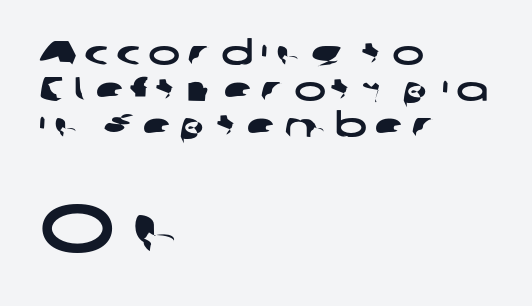
The image shows 67 px wide sans-serif type; set left-aligned, tight line spacing (1.06x), unusually wide letter spacing (+0.22 em), not underlined; the second (bottom) block is 1.97x larger; low stroke contrast and a medium x-height.
